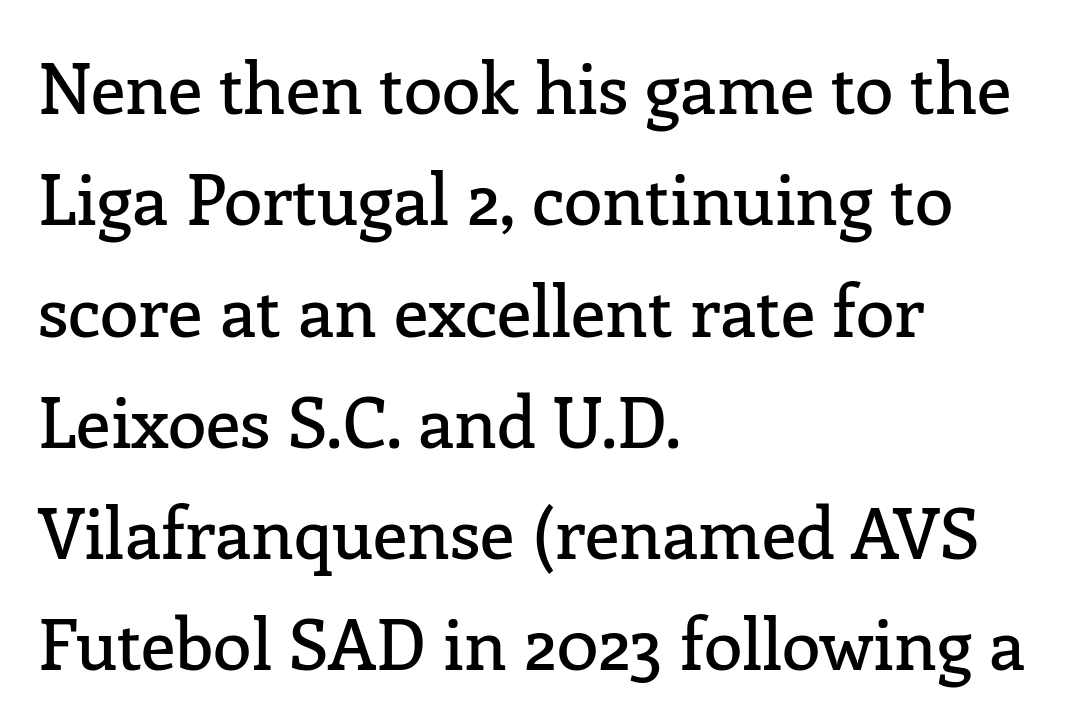
The image shows 70 px serif type, upright; set left-aligned, normal line spacing (1.59x), normal letter spacing, not underlined; low stroke contrast and a medium x-height.
